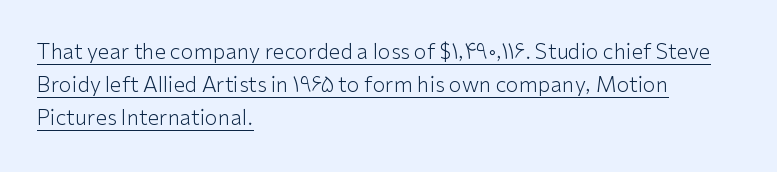
{"italic": "no", "bold": "no", "underline": "yes", "align": "left", "line_spacing": "normal", "line_spacing_ratio": 1.57, "letter_spacing": "normal", "letter_spacing_em": 0.0, "glyph_px": 21}
